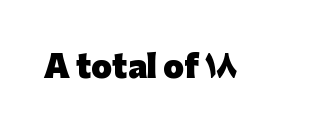
{"serif": "no", "italic": "no", "bold": "yes", "weight": "heavy", "width": "normal", "stroke_contrast": "low", "x_height": "medium", "monospaced": "no", "underline": "no", "letter_spacing": "normal", "letter_spacing_em": 0.0, "glyph_px": 30}
